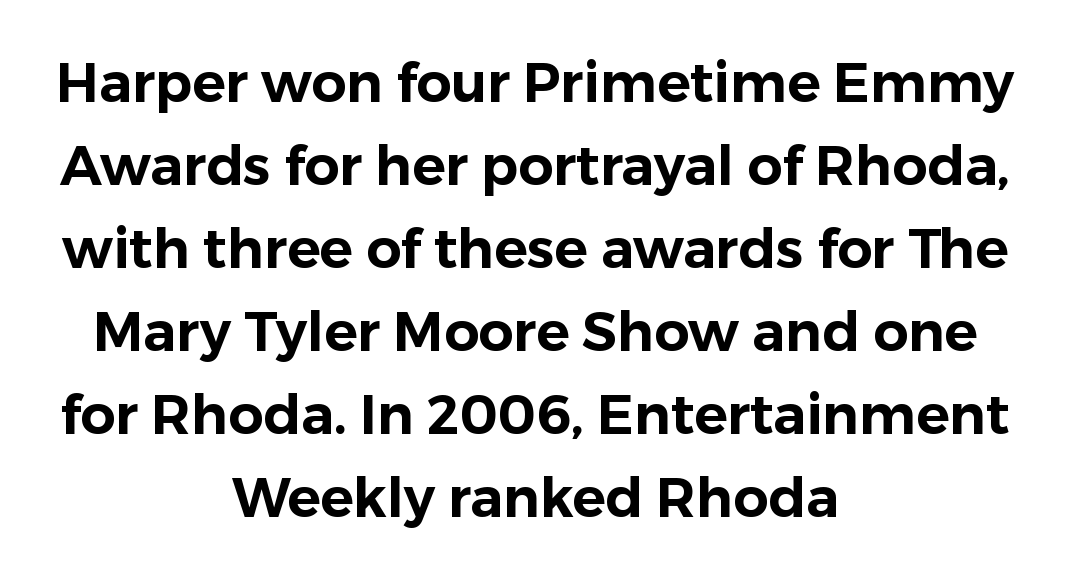
{"serif": "no", "italic": "no", "width": "normal", "stroke_contrast": "low", "x_height": "medium", "monospaced": "no", "underline": "no", "align": "center", "line_spacing": "normal", "line_spacing_ratio": 1.51, "letter_spacing": "normal", "letter_spacing_em": 0.0, "glyph_px": 55}
